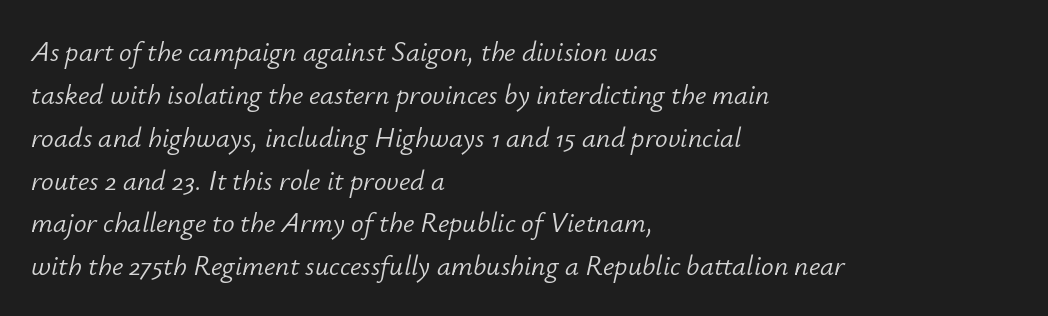
Descenders are the only things crossing below the line. Honestly, the letter spacing is just normal — you wouldn't notice it. Nothing heavy about these letters — not bold at all. A typesetter would mark this as italic.
